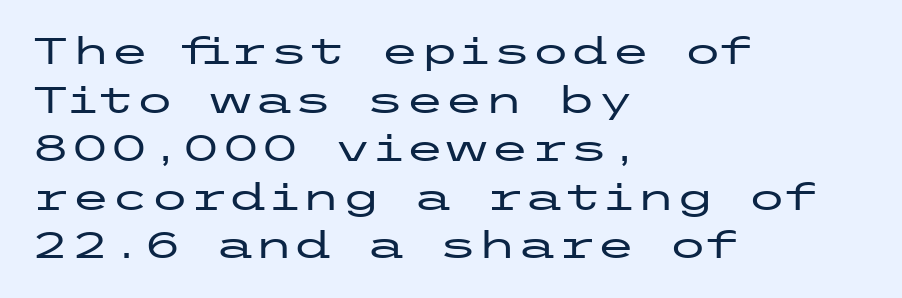
The image shows 36 px wide sans-serif type, upright; set left-aligned, normal line spacing (1.35x), normal letter spacing, not underlined; low stroke contrast and a medium x-height.
